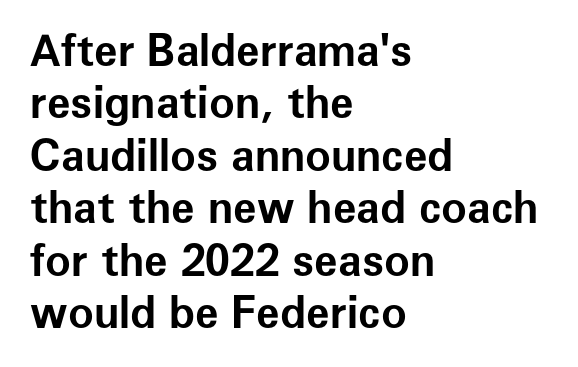
The image shows 43 px bold sans-serif type, upright; set left-aligned, line spacing 1.22x, normal letter spacing, not underlined; low stroke contrast and a medium x-height.
